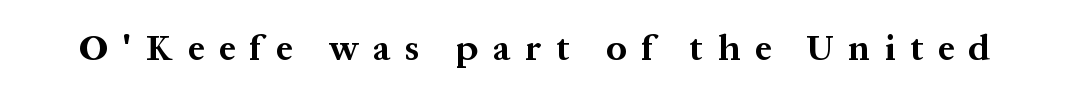
{"serif": "yes", "italic": "no", "bold": "yes", "weight": "bold", "width": "normal", "stroke_contrast": "medium", "x_height": "medium", "monospaced": "no", "underline": "no", "letter_spacing": "wide", "letter_spacing_em": 0.41, "glyph_px": 36}
